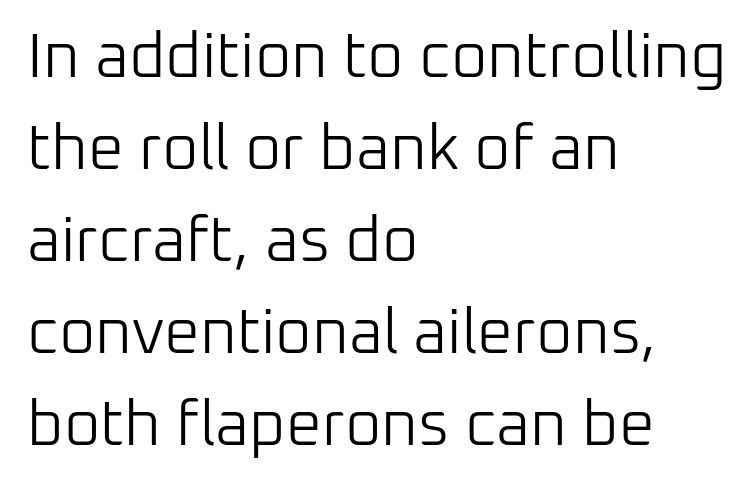
Q: Is the text bold? A: No.
Q: Is the text italic (slanted)? A: No, it is upright.
Q: Is the typeface a serif or a sans-serif typeface? A: Sans-serif.
Q: Is the text underlined? A: No.
Q: How is the paragraph aligned? A: Left-aligned.
Q: Is the spacing between letters normal or unusually wide? A: Normal.
Q: Is the spacing between lines tight, normal or loose? A: Normal.
Q: Width (condensed, normal, or wide)? A: Normal.
Q: Stroke contrast? A: Low.
Q: x-height? A: Medium.
Q: Monospaced? A: No.
